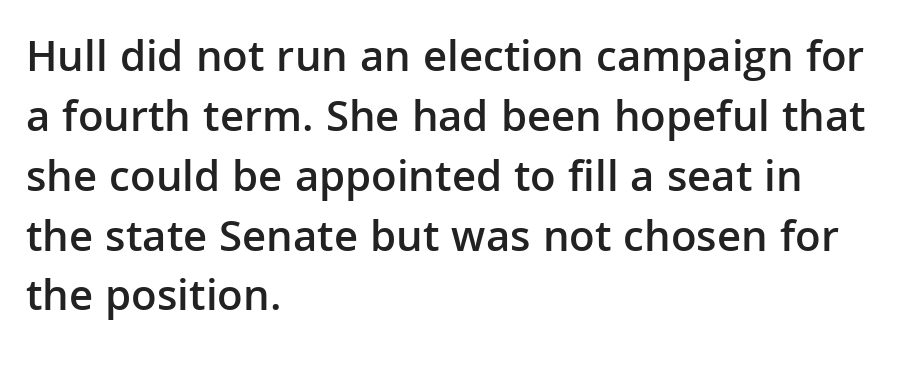
{"serif": "no", "italic": "no", "bold": "semi", "weight": "semibold", "width": "normal", "stroke_contrast": "low", "x_height": "medium", "monospaced": "no", "underline": "no", "align": "left", "line_spacing": "normal", "line_spacing_ratio": 1.33, "letter_spacing": "normal", "letter_spacing_em": 0.0, "glyph_px": 45}
